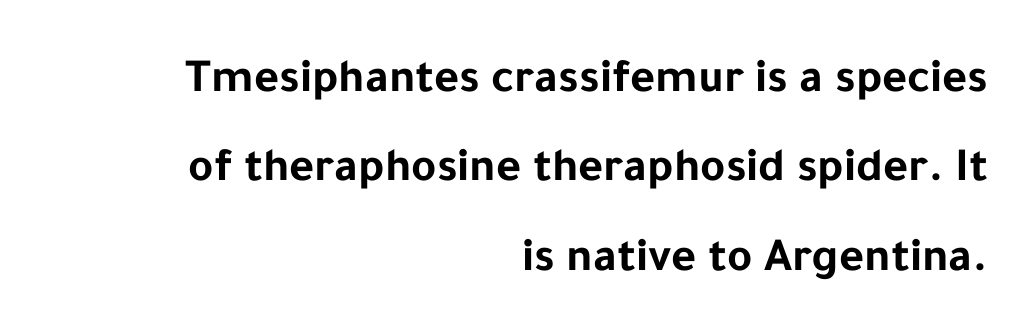
{"serif": "no", "italic": "no", "bold": "yes", "weight": "bold", "width": "normal", "stroke_contrast": "low", "x_height": "medium", "monospaced": "no", "underline": "no", "align": "right", "line_spacing_ratio": 1.86, "letter_spacing": "normal", "letter_spacing_em": 0.0, "glyph_px": 48}
